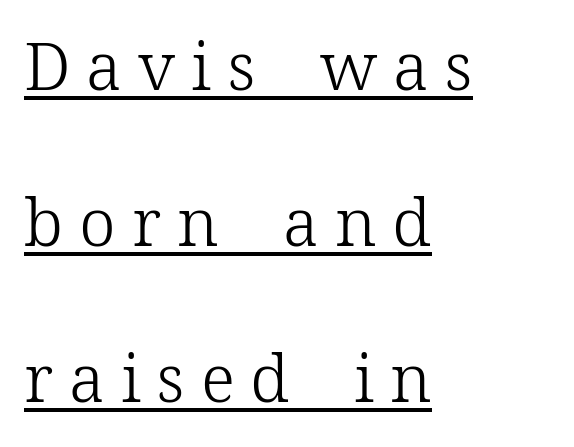
{"serif": "yes", "italic": "no", "bold": "no", "weight": "light", "width": "normal", "stroke_contrast": "low", "x_height": "medium", "monospaced": "no", "underline": "yes", "align": "left", "line_spacing": "loose", "line_spacing_ratio": 2.36, "letter_spacing": "wide", "letter_spacing_em": 0.24, "glyph_px": 66}
